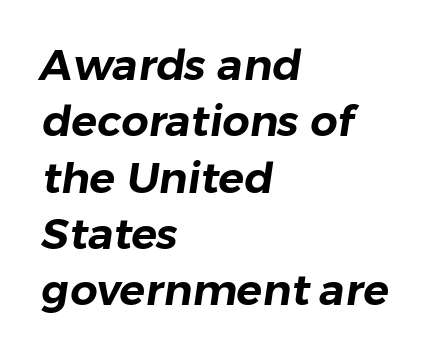
Underlining? Definitely not there. Tracking here is standard; glyphs follow each other at the usual distance. Classification — sans serif. Reading down the block, your eye returns to a fixed left position each line. Notice how descenders clear the ascenders below comfortably — that's standard leading.
